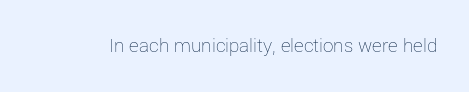
The image shows 21 px text type, upright; set normal letter spacing, not underlined.
